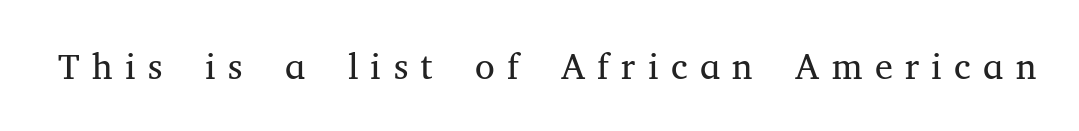
{"serif": "yes", "italic": "no", "bold": "no", "weight": "regular", "width": "normal", "stroke_contrast": "medium", "x_height": "medium", "monospaced": "no", "underline": "no", "letter_spacing": "wide", "letter_spacing_em": 0.34, "glyph_px": 36}
